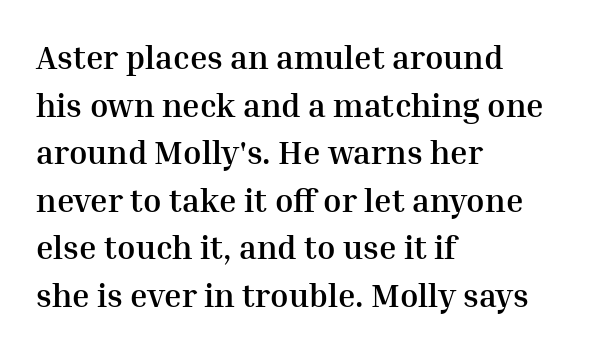
The type family on display is of the serif kind. Does the copy run flush right? No — it runs flush left. No italicization has been applied; the sample stays upright. Varying glyph widths throughout — classic text-font behaviour. Underline: absent. Line spacing here is normal.
